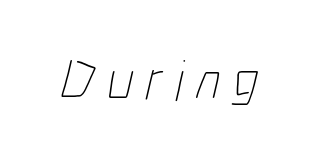
The image shows 58 px thin, condensed type; set unusually wide letter spacing (+0.21 em), not underlined; low stroke contrast and a medium x-height.
